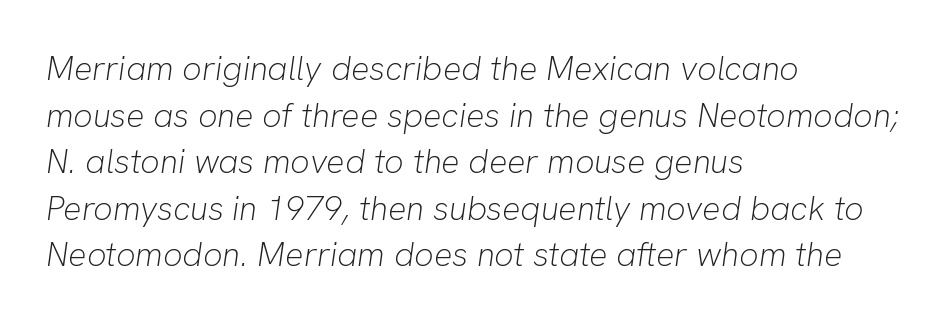
{"italic": "yes", "lean": "right", "slant_degrees": 8, "bold": "no", "weight": "light", "width": "normal", "stroke_contrast": "low", "x_height": "medium", "monospaced": "no", "underline": "no", "align": "left", "line_spacing": "normal", "line_spacing_ratio": 1.37, "letter_spacing": "normal", "letter_spacing_em": 0.0, "glyph_px": 34}
